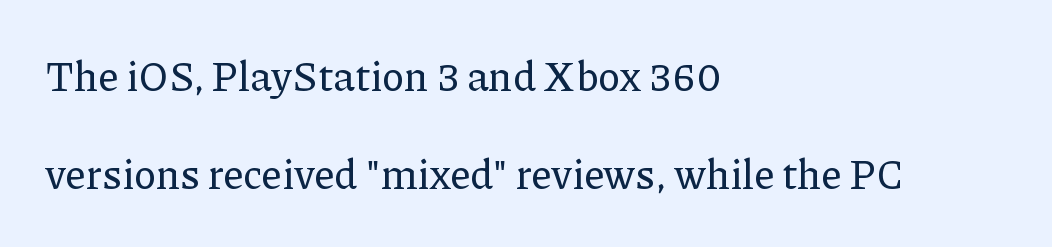
The type family on display is of the serif kind. One-word summary of the alignment: left. Varying glyph widths throughout — classic text-font behaviour. Notice the wide empty band between every row — that's loose leading. Does extra space separate the letters? No, they use regular spacing. Type without underlining.
